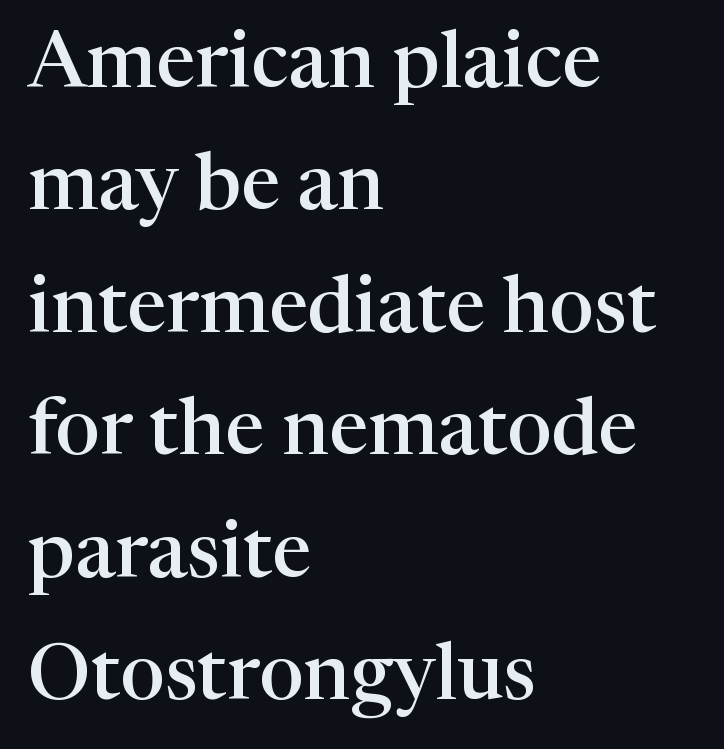
The image shows 79 px semibold serif type, upright; set left-aligned, normal line spacing (1.55x), normal letter spacing, not underlined; high stroke contrast and a medium x-height.
